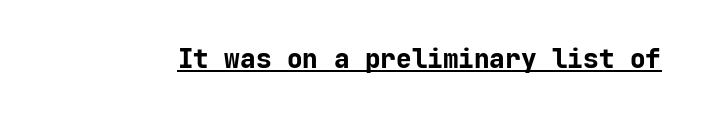
No extra tracking has been applied to these lines. Glance below the letters and you will spot a drawn line. Quick note: not italic, upright. The letters are bold, with thick, heavy strokes.
